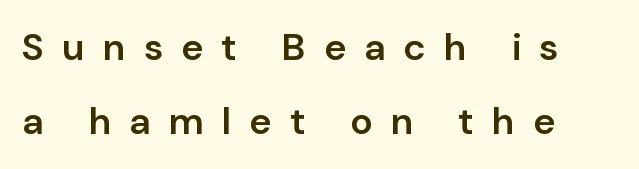
{"serif": "no", "italic": "no", "bold": "semi", "weight": "semibold", "width": "normal", "stroke_contrast": "low", "x_height": "medium", "monospaced": "no", "underline": "no", "align": "left", "line_spacing": "loose", "line_spacing_ratio": 1.95, "letter_spacing": "wide", "letter_spacing_em": 0.48, "glyph_px": 38}
